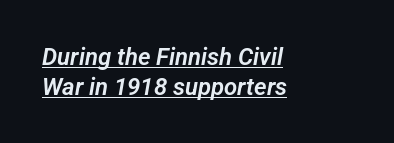
Left-aligned paragraph, ragged on the right. Words appear dense and cohesive because spacing is normal. Compared with typical paragraphs, the rows here are spaced about the same. The specimen includes a rule beneath the text block's lines.
